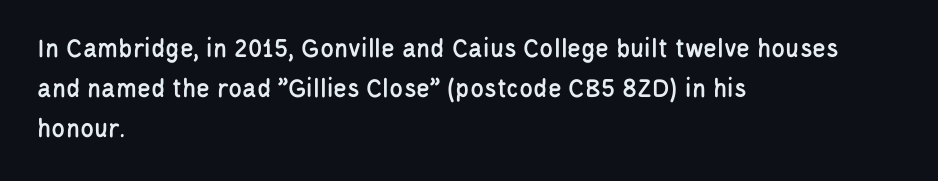
Q: Is the text italic (slanted)? A: No, it is upright.
Q: Is the typeface a serif or a sans-serif typeface? A: Sans-serif.
Q: Is the text underlined? A: No.
Q: How is the paragraph aligned? A: Left-aligned.
Q: Is the spacing between letters normal or unusually wide? A: Normal.
Q: Is the spacing between lines tight, normal or loose? A: Normal.
Q: Width (condensed, normal, or wide)? A: Condensed.
Q: Stroke contrast? A: Low.
Q: x-height? A: Large.
Q: Monospaced? A: No.
